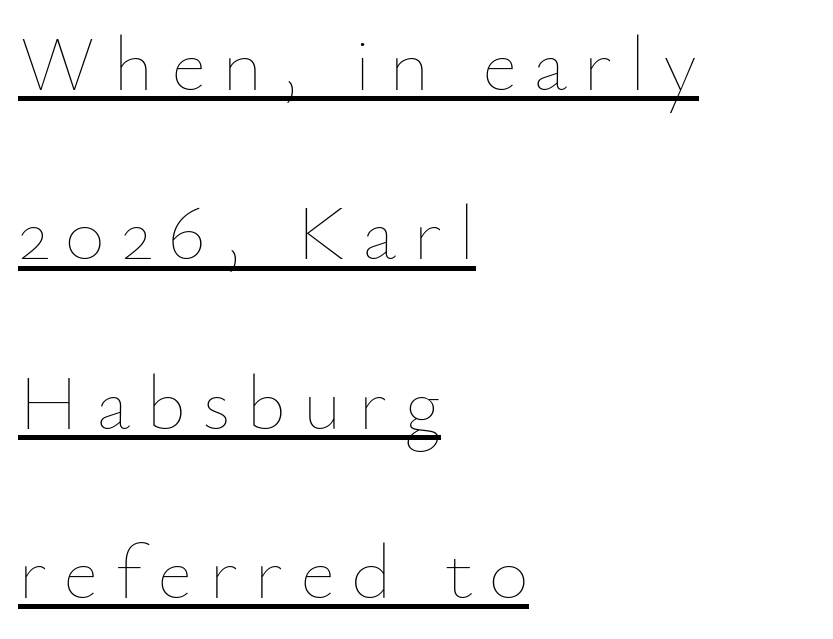
The horizontal fit of the characters is loose and conspicuously gappy. Nothing heavy about these letters — not bold at all. Notice how the stems are strictly vertical — no italics here. All the whitespace from short lines collects on the right.
